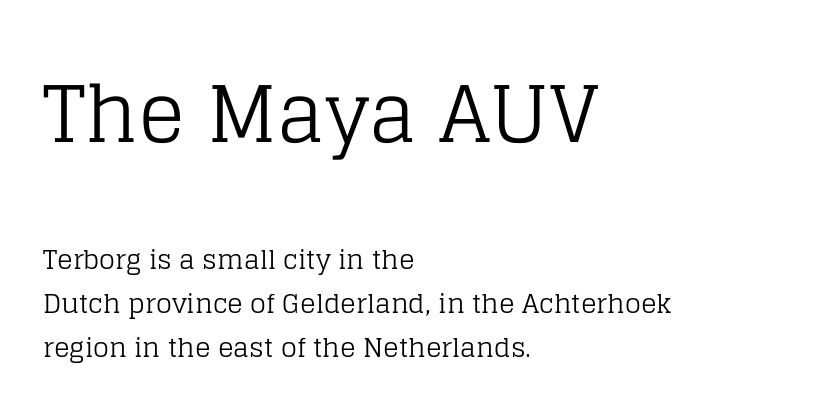
The image shows 78 px regular-weight serif type, upright; set left-aligned, normal line spacing (1.68x), normal letter spacing, not underlined; the first (top) block is 3.0x larger; low stroke contrast and a large x-height.
